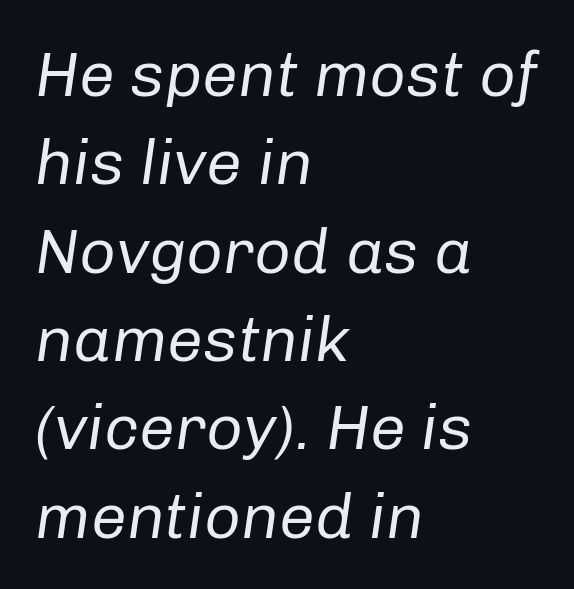
Q: Is the text bold? A: No.
Q: Is the text italic (slanted)? A: Yes, it leans right by about 8 degrees.
Q: Is the text underlined? A: No.
Q: How is the paragraph aligned? A: Left-aligned.
Q: Is the spacing between letters normal or unusually wide? A: Normal.
Q: Is the spacing between lines tight, normal or loose? A: Normal.
Q: Width (condensed, normal, or wide)? A: Normal.
Q: Stroke contrast? A: Low.
Q: x-height? A: Medium.
Q: Monospaced? A: No.
